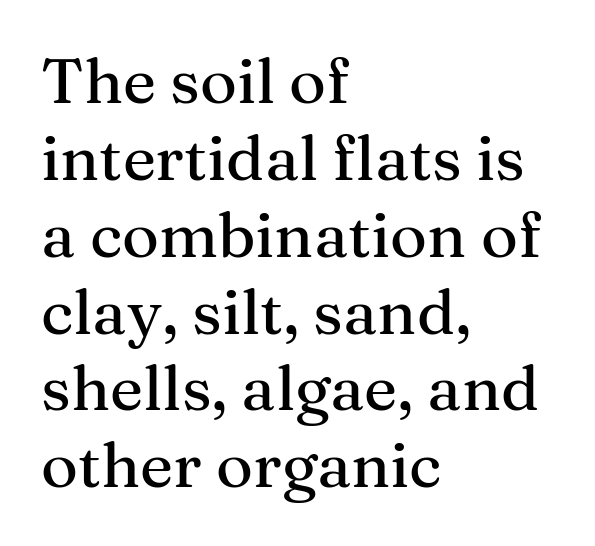
Alignment: flush left. Ordinary non-slanted type is in use. Character widths vary here, with narrow letters taking less room than wide ones. Characters follow at the spacing the type designer built in. The font family rendered here belongs to the serif group. Check the space under the baseline: it is left empty.
